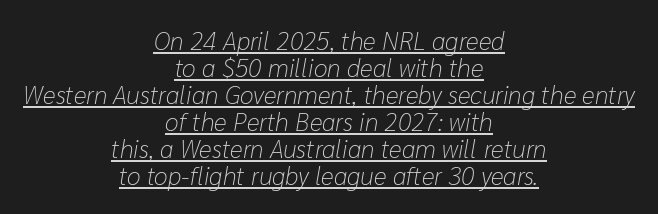
The image shows 25 px text type, italic (leaning right); set centered, tight line spacing (1.08x), normal letter spacing, underlined.
